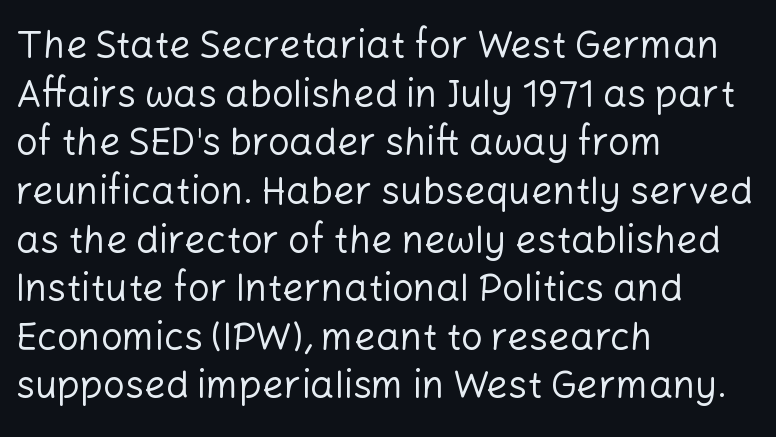
{"serif": "no", "italic": "no", "bold": "no", "weight": "regular", "width": "normal", "stroke_contrast": "low", "x_height": "medium", "monospaced": "no", "underline": "no", "align": "left", "line_spacing": "normal", "line_spacing_ratio": 1.28, "letter_spacing": "normal", "letter_spacing_em": 0.0, "glyph_px": 38}
